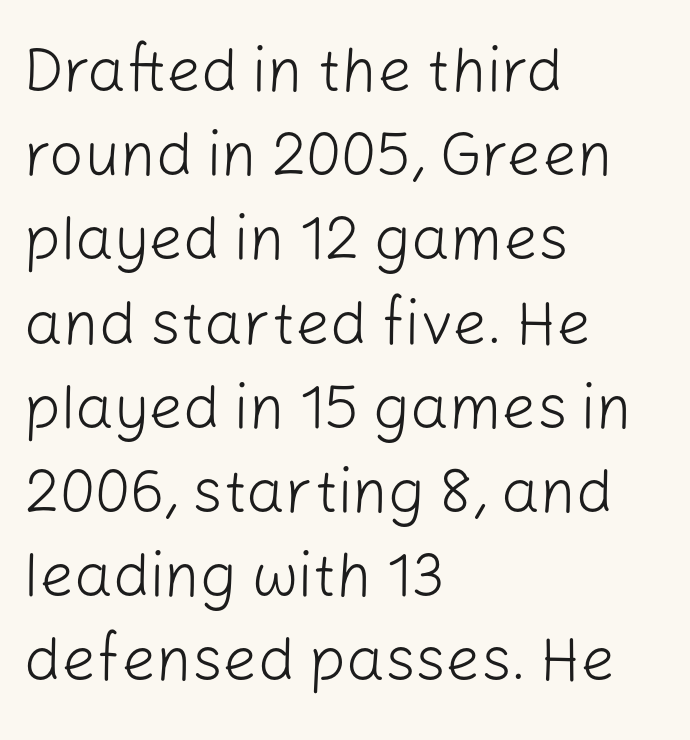
{"serif": "no", "italic": "no", "bold": "no", "weight": "light", "width": "normal", "stroke_contrast": "low", "x_height": "medium", "monospaced": "no", "underline": "no", "align": "left", "line_spacing": "normal", "line_spacing_ratio": 1.38, "letter_spacing": "normal", "letter_spacing_em": 0.0, "glyph_px": 61}
